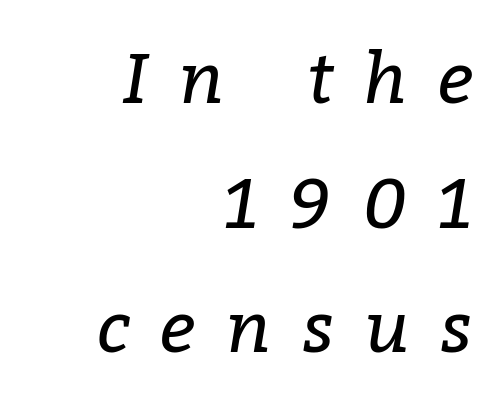
The image shows 70 px regular-weight serif type, italic (leaning right); set right-aligned, line spacing 1.78x, unusually wide letter spacing (+0.44 em), not underlined; low stroke contrast and a medium x-height.
